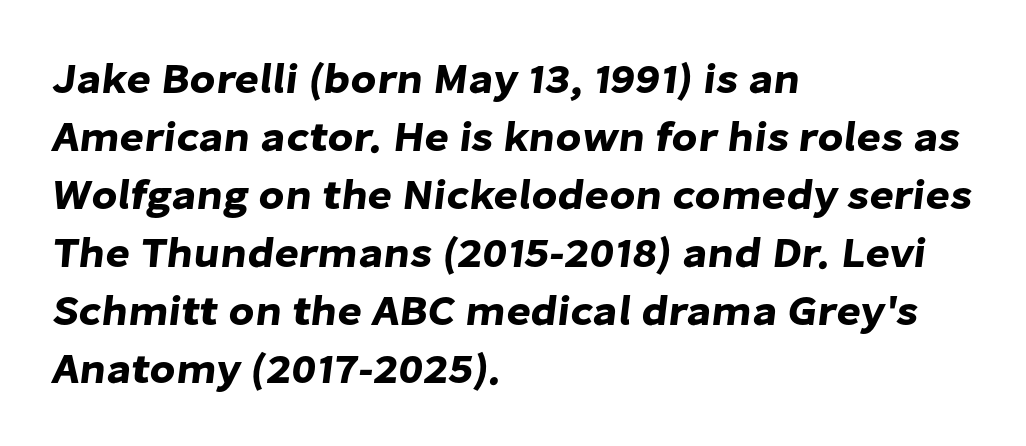
Q: Is the typeface a serif or a sans-serif typeface? A: Sans-serif.
Q: Is the text underlined? A: No.
Q: How is the paragraph aligned? A: Left-aligned.
Q: Is the spacing between letters normal or unusually wide? A: Normal.
Q: Is the spacing between lines tight, normal or loose? A: Normal.
Q: Width (condensed, normal, or wide)? A: Normal.
Q: Stroke contrast? A: Low.
Q: x-height? A: Medium.
Q: Monospaced? A: No.
